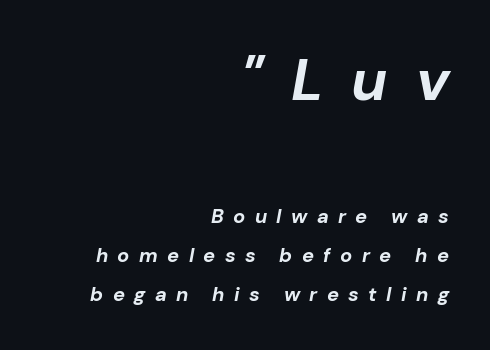
The rendering uses a bold face; every stroke is thick and dark. The zone under the glyphs is completely vacant. The passage shown is typed in a proportional face where columns would drift. Interline gaps are noticeably wide in this sample.
